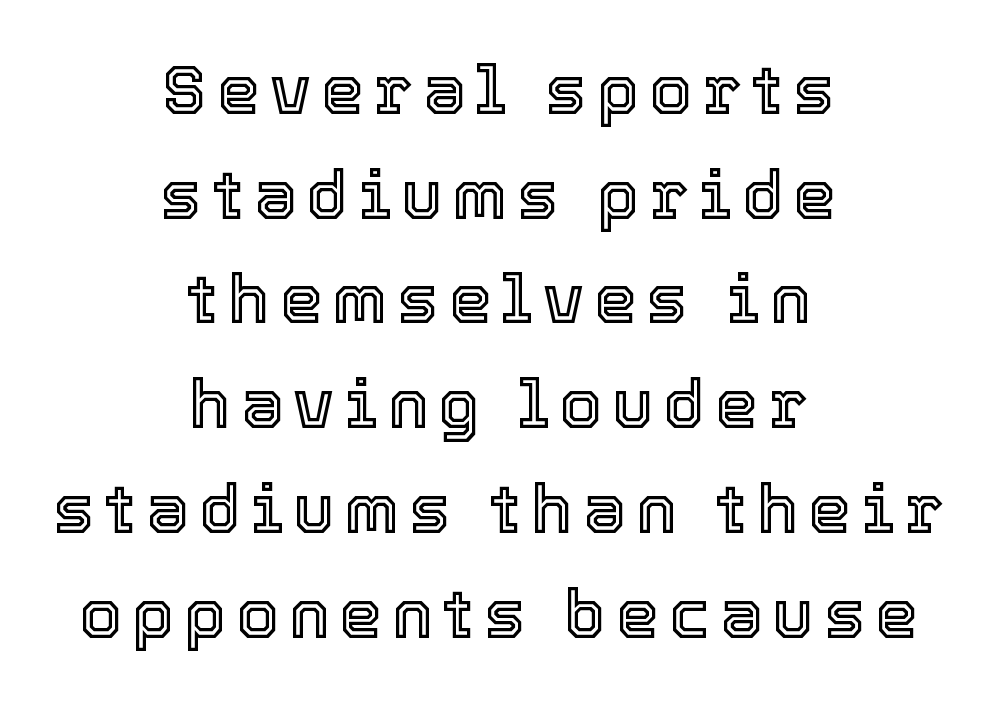
The image shows 68 px text type, upright; set centered, normal line spacing (1.54x), not underlined; a medium x-height.
